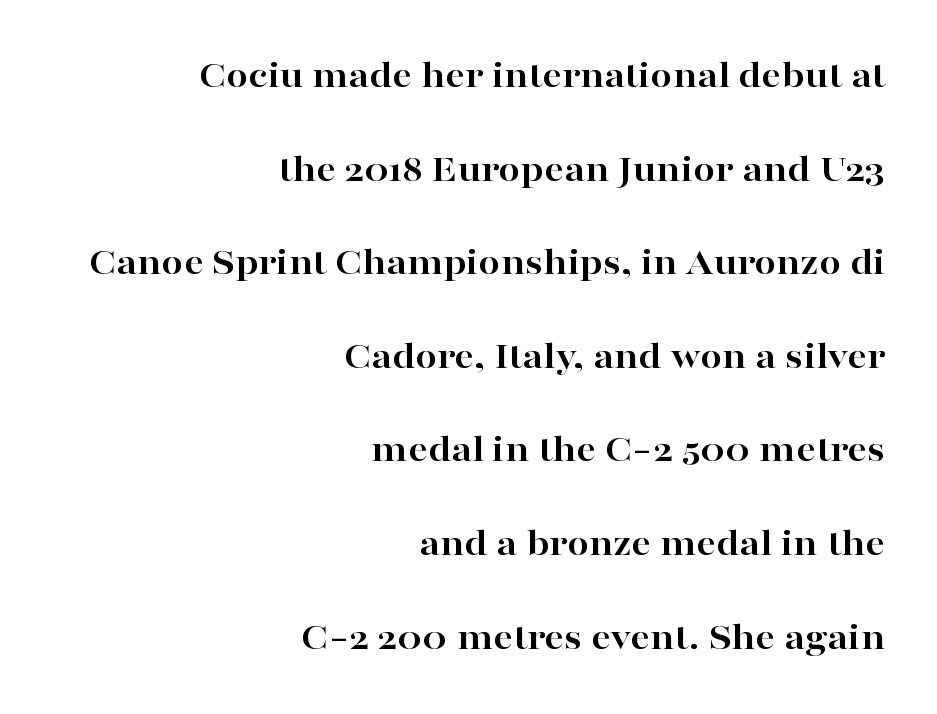
Q: Is the text bold? A: Yes.
Q: Is the text italic (slanted)? A: No, it is upright.
Q: Is the typeface a serif or a sans-serif typeface? A: Serif.
Q: Is the text underlined? A: No.
Q: How is the paragraph aligned? A: Right-aligned.
Q: Is the spacing between letters normal or unusually wide? A: Normal.
Q: Is the spacing between lines tight, normal or loose? A: Loose.
Q: Width (condensed, normal, or wide)? A: Wide.
Q: Stroke contrast? A: High.
Q: x-height? A: Medium.
Q: Monospaced? A: No.
